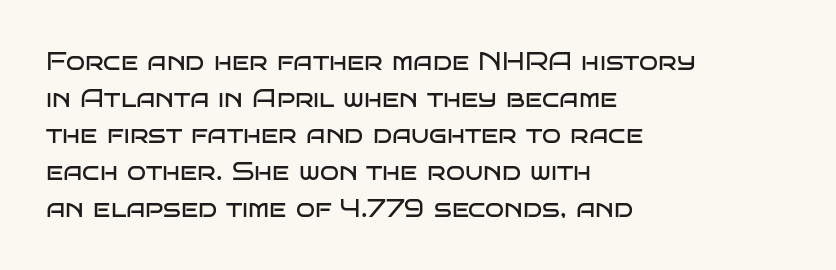
The image shows 25 px text type, upright; set left-aligned, normal line spacing (1.47x), normal letter spacing, not underlined.
